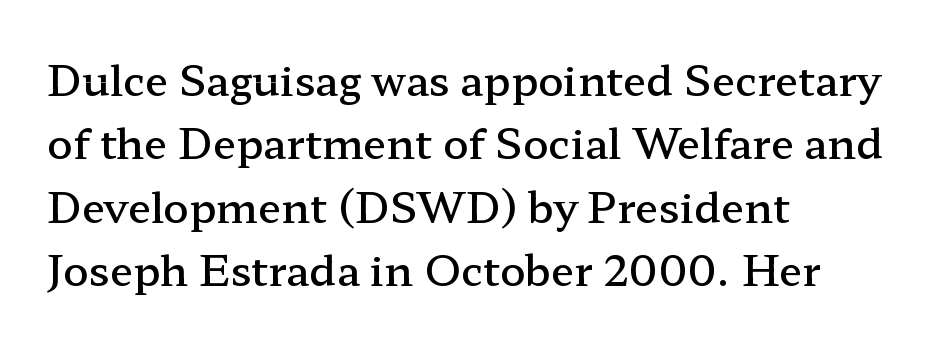
Q: Is the text bold? A: Semi-bold.
Q: Is the text italic (slanted)? A: No, it is upright.
Q: Is the typeface a serif or a sans-serif typeface? A: Serif.
Q: Is the text underlined? A: No.
Q: How is the paragraph aligned? A: Left-aligned.
Q: Is the spacing between letters normal or unusually wide? A: Normal.
Q: Is the spacing between lines tight, normal or loose? A: Normal.
Q: Width (condensed, normal, or wide)? A: Wide.
Q: Stroke contrast? A: Low.
Q: x-height? A: Medium.
Q: Monospaced? A: No.
